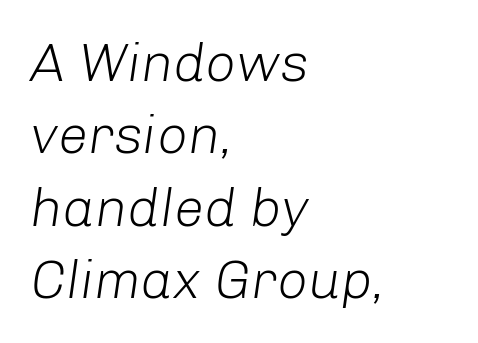
This is not heavy type; no bold has been used. The rows are spaced the way most documents space them. The rendering uses natural spacing where letterforms have individual widths. The rendering keeps characters at their native spacing. Slant detected: the letters are inclined.
